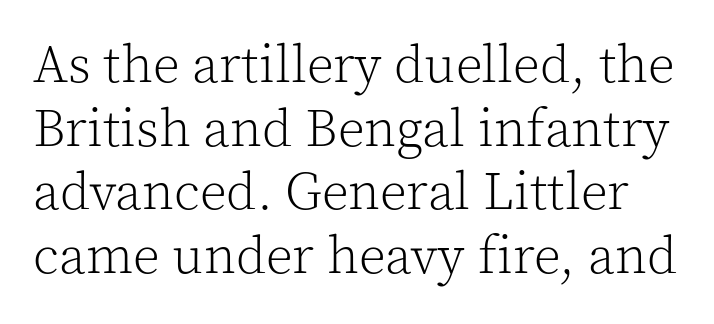
{"serif": "yes", "italic": "no", "bold": "no", "weight": "light", "width": "normal", "x_height": "medium", "monospaced": "no", "underline": "no", "line_spacing_ratio": 1.2, "letter_spacing": "normal", "letter_spacing_em": 0.0, "glyph_px": 53}
